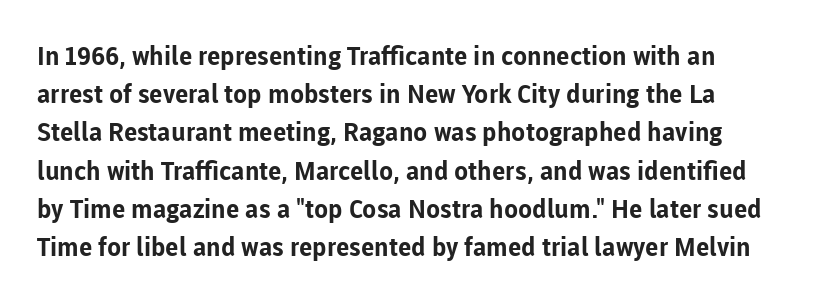
{"italic": "no", "bold": "yes", "underline": "no", "line_spacing": "normal", "line_spacing_ratio": 1.47, "letter_spacing": "normal", "letter_spacing_em": 0.0, "glyph_px": 26}
